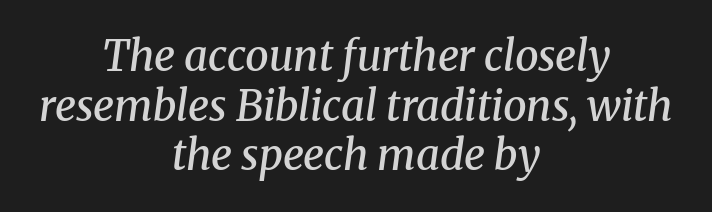
The image shows 42 px semibold serif type, italic (leaning right); set centered, line spacing 1.18x, normal letter spacing, not underlined; medium stroke contrast and a medium x-height.
